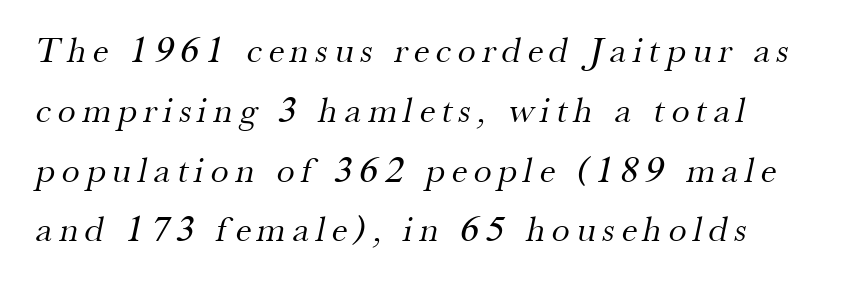
Q: Is the text bold? A: No.
Q: Is the typeface a serif or a sans-serif typeface? A: Serif.
Q: Is the text underlined? A: No.
Q: How is the paragraph aligned? A: Left-aligned.
Q: Is the spacing between lines tight, normal or loose? A: Normal.
Q: Width (condensed, normal, or wide)? A: Normal.
Q: Stroke contrast? A: Medium.
Q: x-height? A: Small.
Q: Monospaced? A: No.
